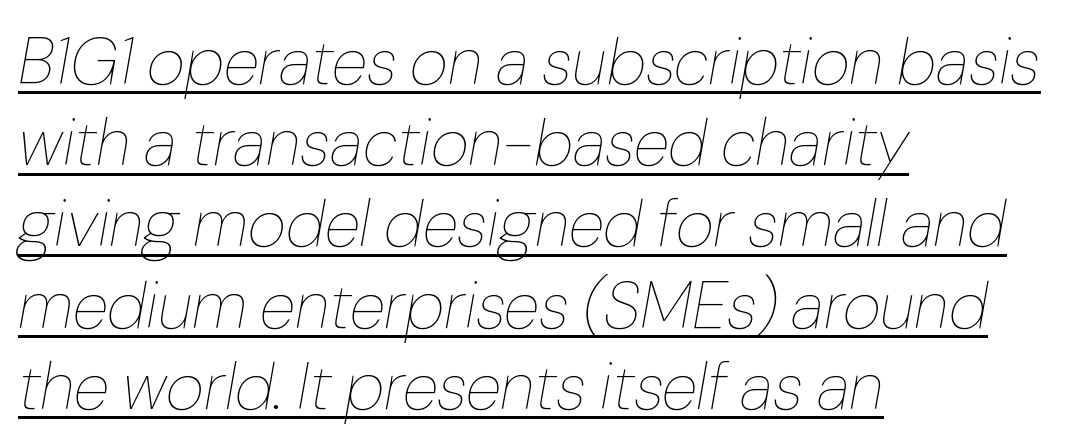
Looking at the ascenders, they clearly lean. The cut favours lightness, reaching ordinary text weight at its darkest. The type is set solid horizontally, with unmodified tracking. The rag falls on the right side of this text block.
